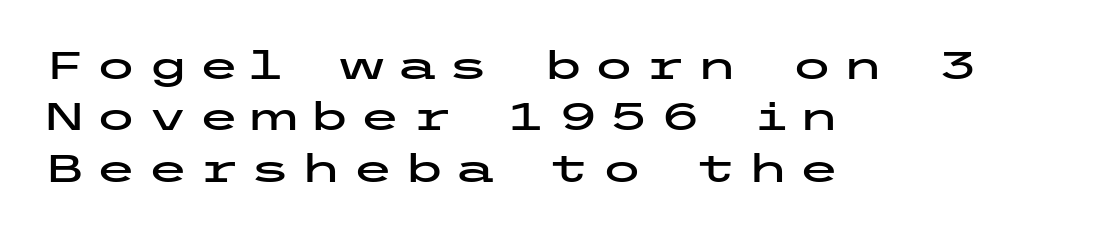
In terms of leading, this rendering sits right in the middle. Tracking value appears strongly positive — letters spread wide. Casual observation: everything's shoved over to the left. Font category for this specimen: sans-serif. This rendering features lettering with no underline. The lettering stays uniformly vertical, giving the passage a roman look.
